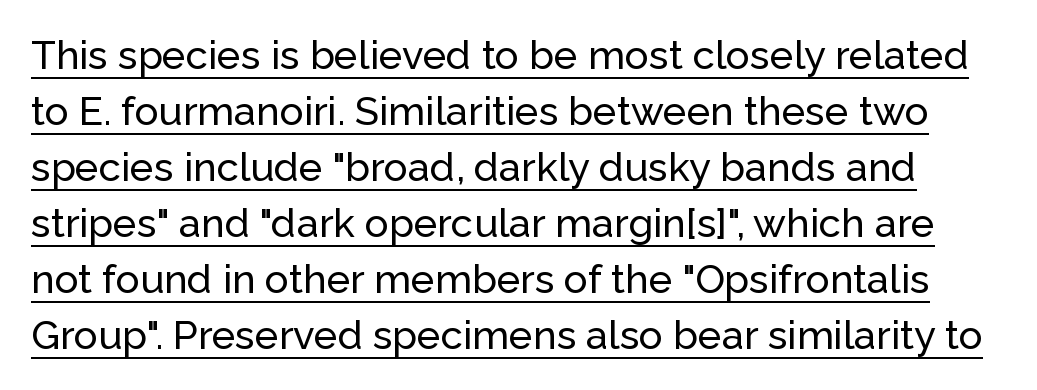
{"serif": "no", "italic": "no", "width": "normal", "stroke_contrast": "low", "x_height": "medium", "monospaced": "no", "underline": "yes", "line_spacing": "normal", "line_spacing_ratio": 1.4, "letter_spacing": "normal", "letter_spacing_em": 0.0, "glyph_px": 40}
